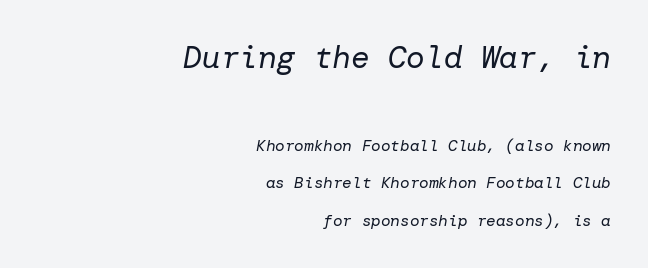
The image shows 31 px regular-weight type, italic (leaning right); set right-aligned, loose line spacing (2.35x), normal letter spacing, not underlined; the first (top) block is 1.94x larger; low stroke contrast and a medium x-height.
